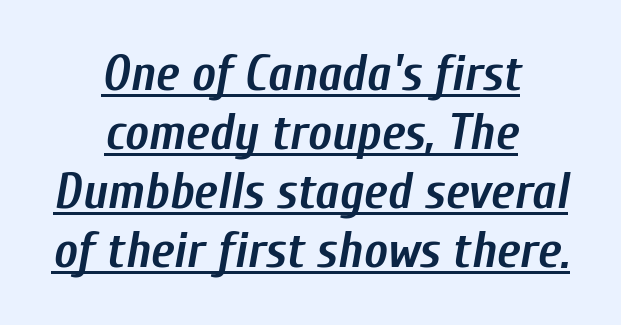
Q: Is the text bold? A: Yes.
Q: Is the text italic (slanted)? A: Yes, it leans right by about 10 degrees.
Q: Is the text underlined? A: Yes.
Q: How is the paragraph aligned? A: Centered.
Q: Is the spacing between letters normal or unusually wide? A: Normal.
Q: Width (condensed, normal, or wide)? A: Condensed.
Q: Stroke contrast? A: Low.
Q: x-height? A: Medium.
Q: Monospaced? A: No.
